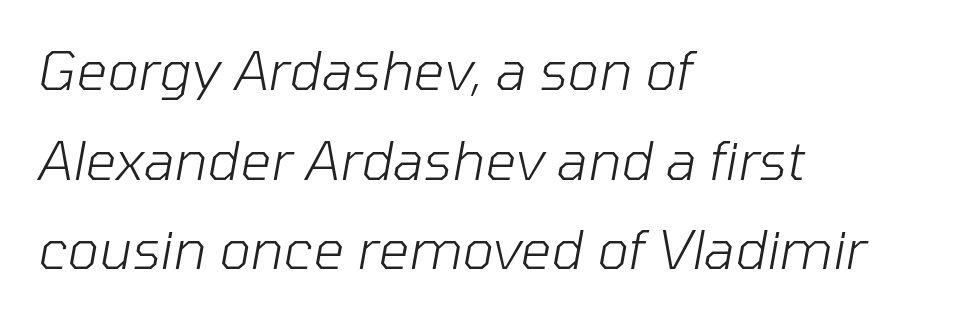
{"italic": "yes", "lean": "right", "slant_degrees": 10, "bold": "no", "weight": "light", "width": "normal", "stroke_contrast": "low", "x_height": "medium", "monospaced": "no", "underline": "no", "align": "left", "line_spacing": "normal", "line_spacing_ratio": 1.66, "letter_spacing": "normal", "letter_spacing_em": 0.0, "glyph_px": 54}
